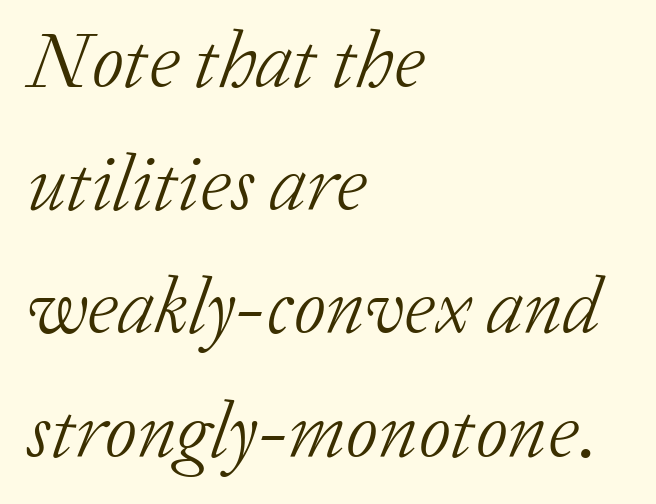
{"serif": "yes", "italic": "yes", "lean": "right", "slant_degrees": 20, "bold": "no", "weight": "light", "width": "normal", "stroke_contrast": "low", "x_height": "medium", "monospaced": "no", "underline": "no", "align": "left", "line_spacing": "normal", "line_spacing_ratio": 1.56, "letter_spacing": "normal", "letter_spacing_em": 0.0, "glyph_px": 79}
